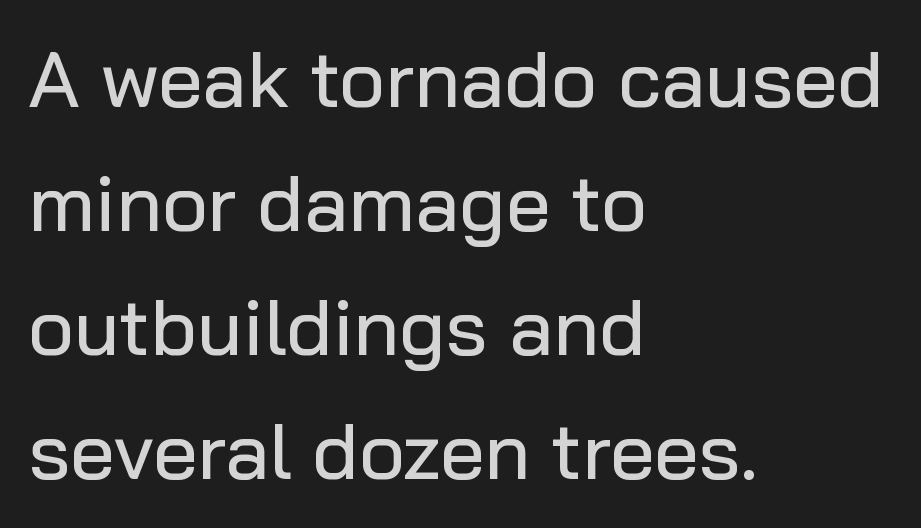
The image shows 79 px sans-serif type, upright; set left-aligned, normal line spacing (1.57x), normal letter spacing, not underlined; low stroke contrast and a medium x-height.
